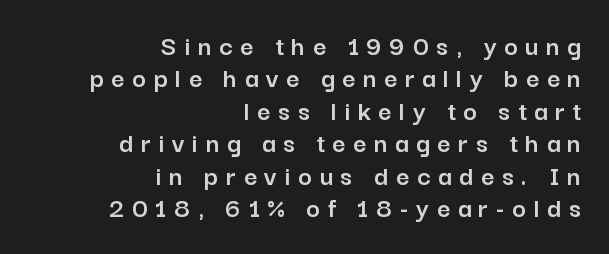
Q: Is the text italic (slanted)? A: No, it is upright.
Q: Is the typeface a serif or a sans-serif typeface? A: Sans-serif.
Q: Is the text underlined? A: No.
Q: How is the paragraph aligned? A: Right-aligned.
Q: Is the spacing between letters normal or unusually wide? A: Unusually wide.
Q: Is the spacing between lines tight, normal or loose? A: Tight.
Q: Width (condensed, normal, or wide)? A: Normal.
Q: Stroke contrast? A: Low.
Q: x-height? A: Medium.
Q: Monospaced? A: No.
